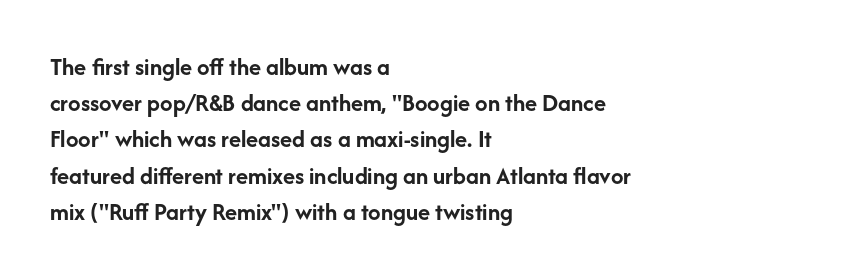
{"italic": "no", "bold": "yes", "underline": "no", "align": "left", "line_spacing": "normal", "line_spacing_ratio": 1.45, "letter_spacing": "normal", "letter_spacing_em": 0.0, "glyph_px": 25}
